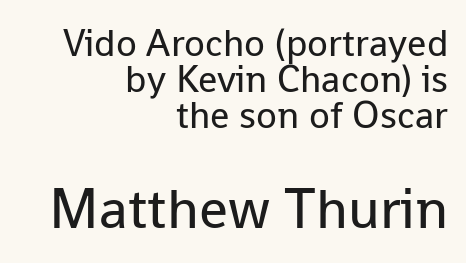
The image shows 57 px regular-weight sans-serif type, upright; set right-aligned, tight line spacing (0.95x), normal letter spacing, not underlined; the second (bottom) block is 1.5x larger; low stroke contrast and a medium x-height.
